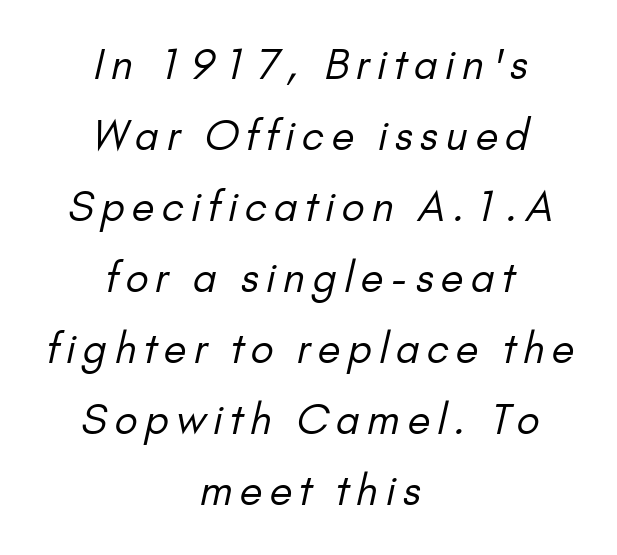
The paragraph shown floats in the horizontal middle. Does the type have serifs? No, each stem ends abruptly. The specimen omits any rule beneath the text block's lines. Here the designer chose a conventional face with non-uniform glyph widths. Vertical stems look standard width or narrower in stroke.
